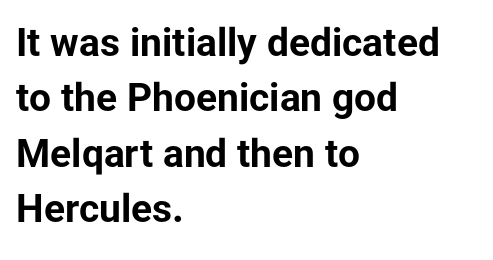
The image shows 39 px bold sans-serif type, upright; set left-aligned, normal line spacing (1.42x), normal letter spacing, not underlined; low stroke contrast and a medium x-height.
